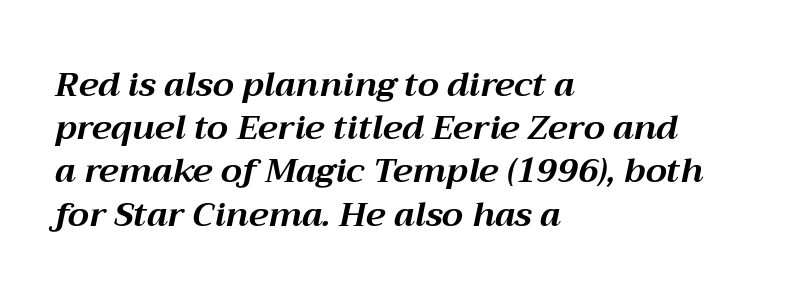
{"italic": "yes", "lean": "right", "slant_degrees": 12, "bold": "yes", "weight": "bold", "width": "normal", "stroke_contrast": "medium", "x_height": "medium", "monospaced": "no", "underline": "no", "align": "left", "line_spacing": "normal", "line_spacing_ratio": 1.27, "letter_spacing": "normal", "letter_spacing_em": 0.0, "glyph_px": 34}
